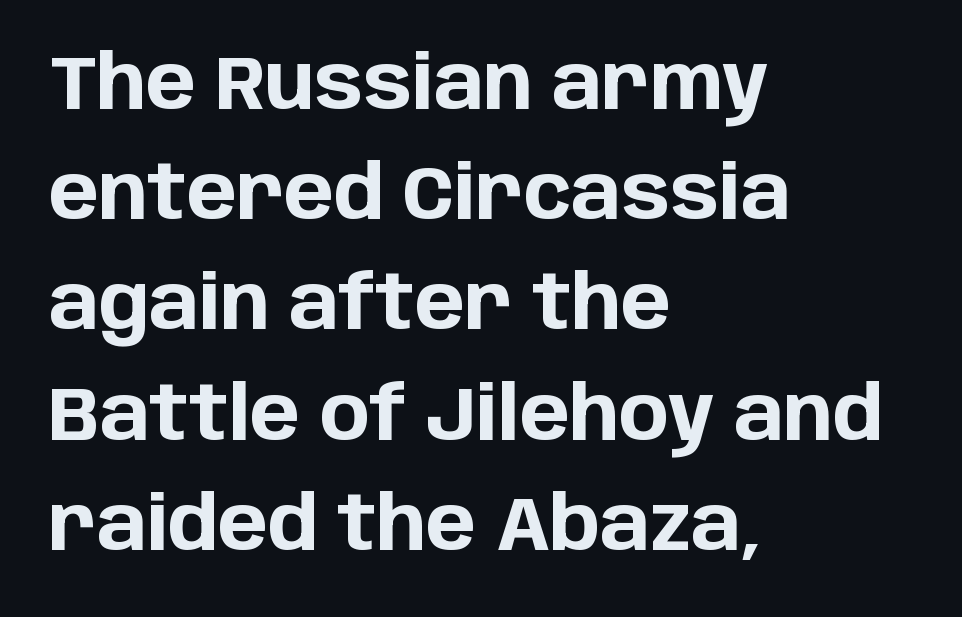
The lettering stays uniformly vertical, giving the passage a roman look. Only glyphs here, with clear space below each row. Think of a printed novel: that variable character pitch is what you see here. This is sans-serif lettering, the kind often seen on screens and signage. Regular leading. The letters are bold, with thick, heavy strokes.
